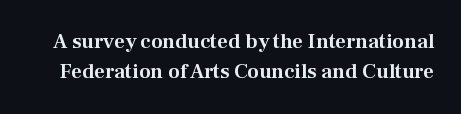
The image shows 21 px text type, upright; set normal line spacing (1.44x), normal letter spacing, not underlined.
